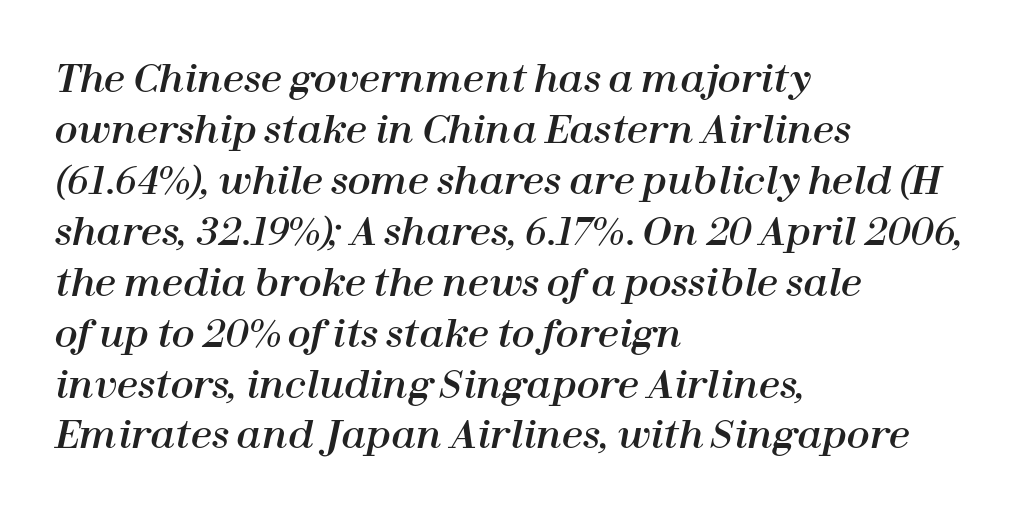
The image shows 38 px text type, italic (leaning right); set left-aligned, normal line spacing (1.34x), normal letter spacing, not underlined; high stroke contrast and a medium x-height.
